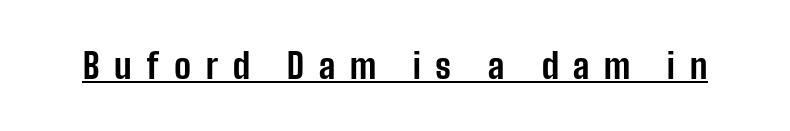
Q: Is the text bold? A: Yes.
Q: Is the text italic (slanted)? A: No, it is upright.
Q: Is the typeface a serif or a sans-serif typeface? A: Sans-serif.
Q: Is the text underlined? A: Yes.
Q: Is the spacing between letters normal or unusually wide? A: Unusually wide.
Q: Width (condensed, normal, or wide)? A: Condensed.
Q: Stroke contrast? A: Low.
Q: x-height? A: Medium.
Q: Monospaced? A: No.
